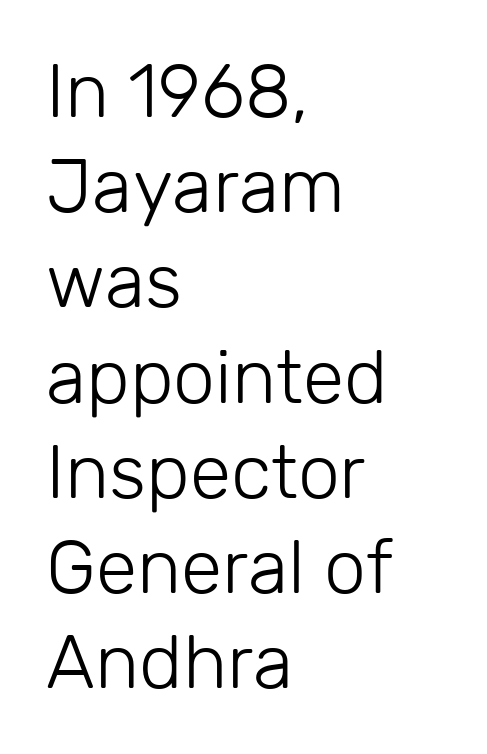
The image shows 75 px light sans-serif type, upright; set left-aligned, normal line spacing (1.27x), normal letter spacing, not underlined; low stroke contrast and a medium x-height.
